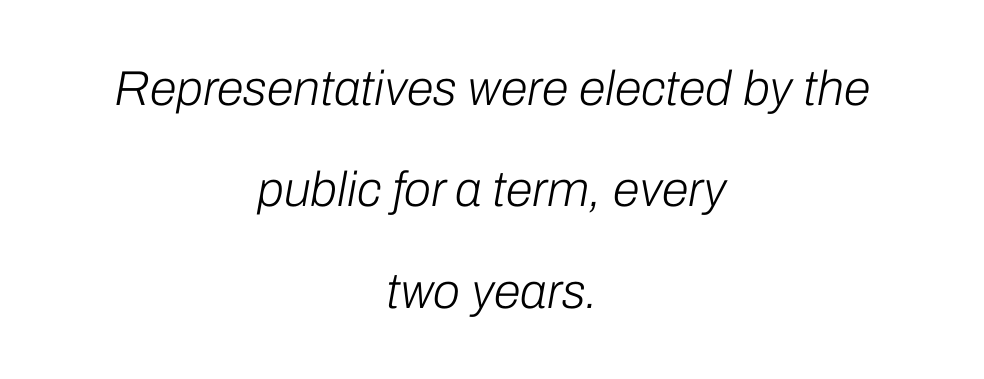
{"italic": "yes", "lean": "right", "slant_degrees": 10, "bold": "no", "weight": "light", "width": "normal", "stroke_contrast": "low", "x_height": "medium", "monospaced": "no", "underline": "no", "align": "center", "line_spacing": "loose", "line_spacing_ratio": 2.07, "letter_spacing": "normal", "letter_spacing_em": 0.0, "glyph_px": 49}
